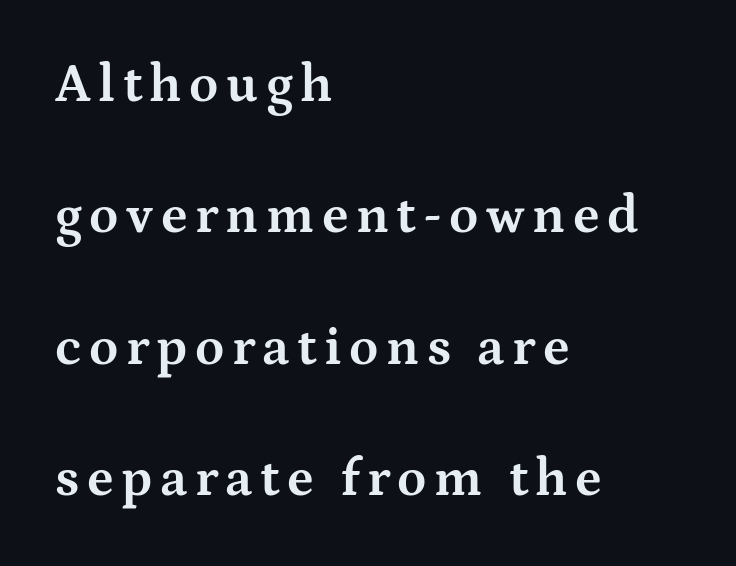
Q: Is the text bold? A: Yes.
Q: Is the text italic (slanted)? A: No, it is upright.
Q: Is the typeface a serif or a sans-serif typeface? A: Serif.
Q: Is the text underlined? A: No.
Q: How is the paragraph aligned? A: Left-aligned.
Q: Is the spacing between lines tight, normal or loose? A: Loose.
Q: Width (condensed, normal, or wide)? A: Wide.
Q: Stroke contrast? A: Medium.
Q: x-height? A: Medium.
Q: Monospaced? A: No.
